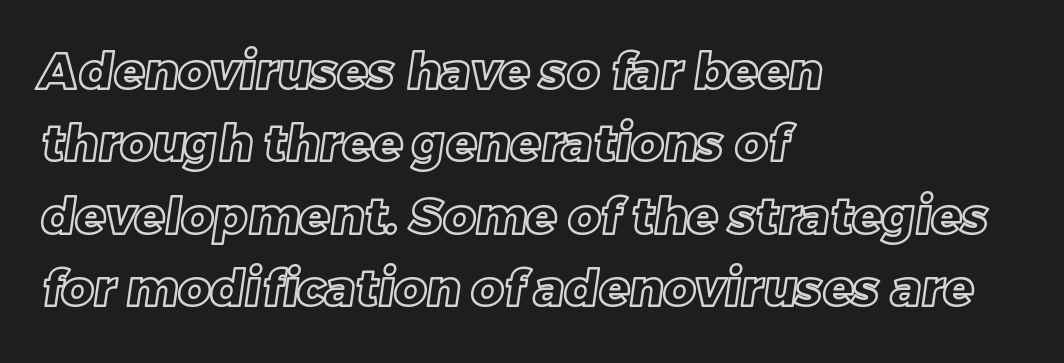
The paragraph shown leans on its left margin. Students, note that the glyphs here touch the page at normal intervals. Think of a printed novel: that variable character pitch is what you see here. Honestly, there is no underline to notice here at all. Notice how descenders clear the ascenders below comfortably — that's standard leading.
